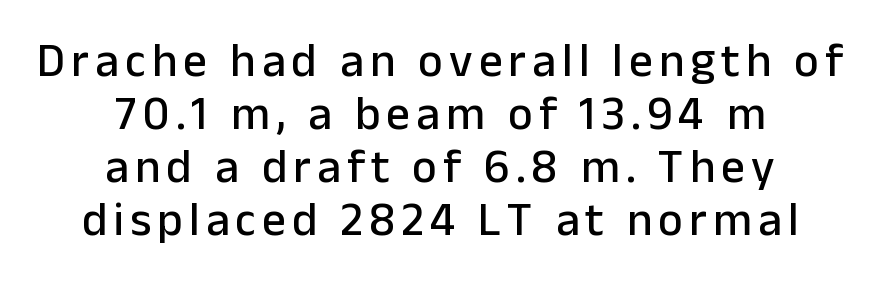
The image shows 47 px sans-serif type, upright; set centered, tight line spacing (1.13x), not underlined; low stroke contrast and a medium x-height.
